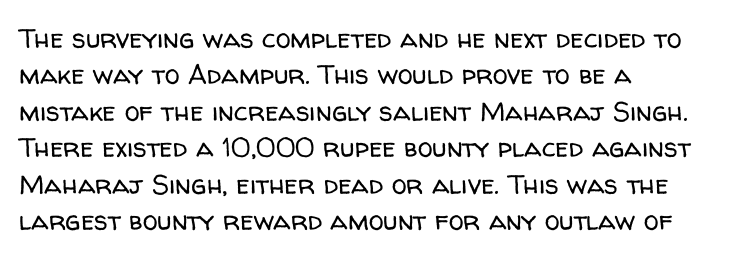
{"italic": "no", "bold": "no", "underline": "no", "align": "left", "line_spacing": "normal", "line_spacing_ratio": 1.35, "letter_spacing": "normal", "letter_spacing_em": 0.0, "glyph_px": 27}
